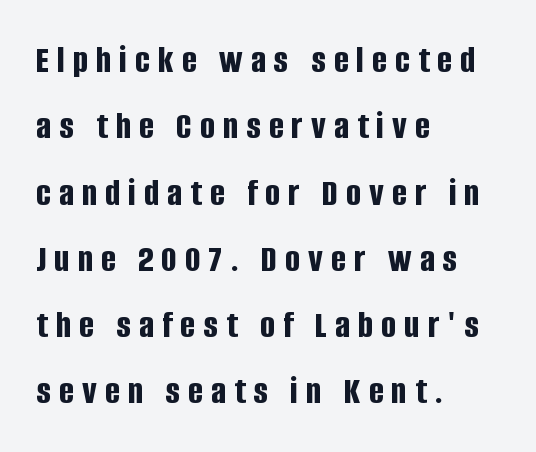
The image shows 39 px bold, condensed sans-serif type, upright; set left-aligned, normal line spacing (1.7x), unusually wide letter spacing (+0.21 em), not underlined; low stroke contrast and a large x-height.
